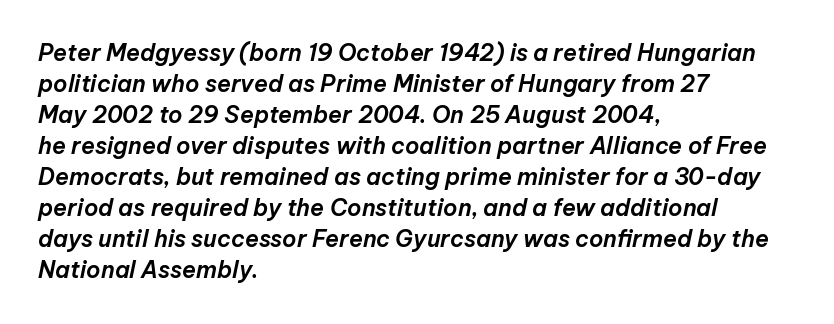
Q: Is the text italic (slanted)? A: Yes, it leans right by about 12 degrees.
Q: Is the text underlined? A: No.
Q: How is the paragraph aligned? A: Left-aligned.
Q: Is the spacing between letters normal or unusually wide? A: Normal.
Q: Is the spacing between lines tight, normal or loose? A: Normal.
